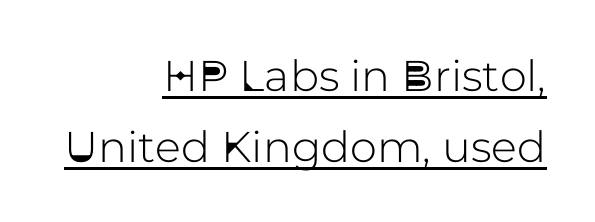
The rendering shows plain stroke endings on the letterforms — a sans-serif design. Every stem runs plumb, perpendicular to the baseline. You can see a thin bar hugging the bottom of the glyphs. Proportional: the letters do not fall into vertical columns.
